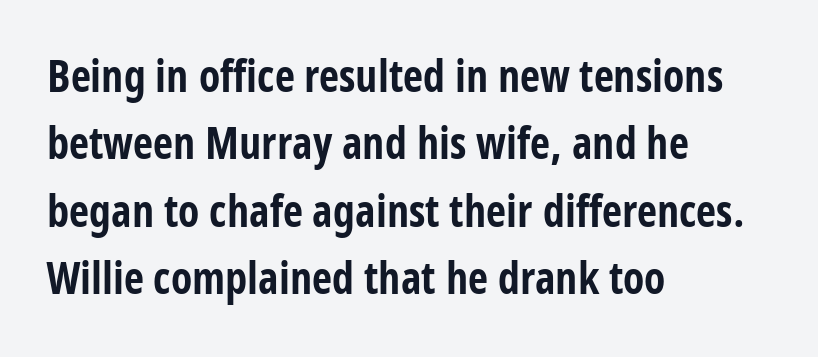
{"serif": "no", "italic": "no", "bold": "yes", "weight": "bold", "width": "condensed", "stroke_contrast": "low", "x_height": "large", "monospaced": "no", "underline": "no", "align": "left", "line_spacing": "normal", "line_spacing_ratio": 1.53, "letter_spacing": "normal", "letter_spacing_em": 0.0, "glyph_px": 44}
